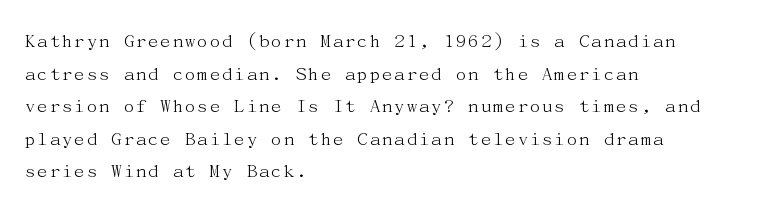
The axis of the letterforms is exactly vertical. Here the glyphs are tracked normally, forming tight word shapes. Descenders hang freely into open space. Line beginnings align vertically; line endings do not. The rows are spaced the way most documents space them.
